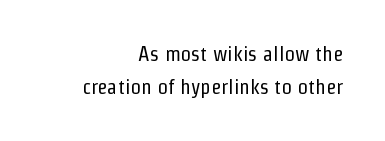
Q: Is the text bold? A: No.
Q: Is the text italic (slanted)? A: No, it is upright.
Q: Is the text underlined? A: No.
Q: How is the paragraph aligned? A: Right-aligned.
Q: Is the spacing between letters normal or unusually wide? A: Normal.
Q: Is the spacing between lines tight, normal or loose? A: Normal.
